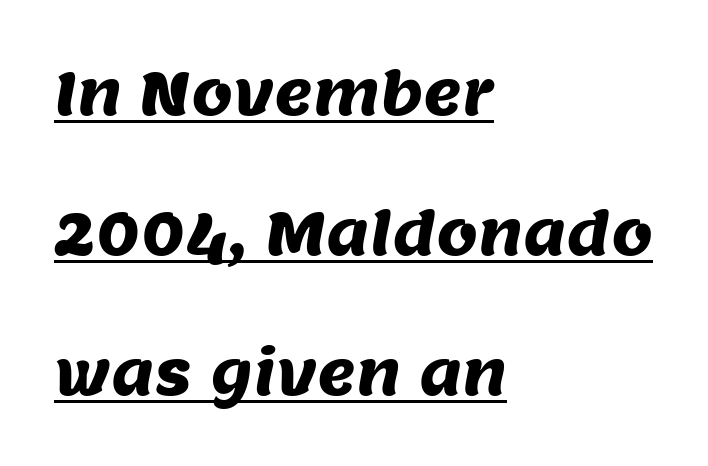
{"serif": "no", "width": "normal", "stroke_contrast": "medium", "x_height": "large", "monospaced": "no", "underline": "yes", "align": "left", "line_spacing": "loose", "line_spacing_ratio": 2.37, "letter_spacing": "normal", "letter_spacing_em": 0.0, "glyph_px": 59}
